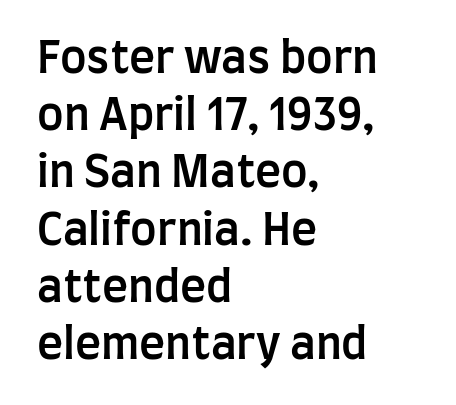
{"serif": "no", "italic": "no", "bold": "semi", "weight": "semibold", "width": "condensed", "stroke_contrast": "low", "x_height": "large", "monospaced": "no", "underline": "no", "align": "left", "line_spacing": "normal", "line_spacing_ratio": 1.3, "letter_spacing": "normal", "letter_spacing_em": 0.0, "glyph_px": 44}
